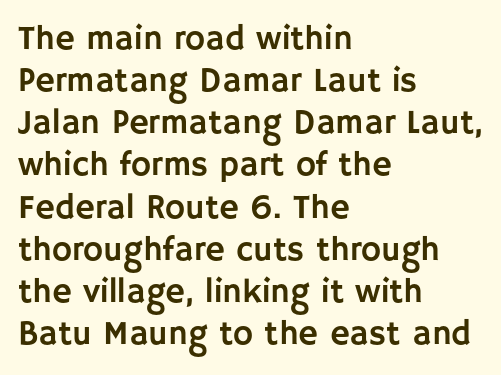
{"serif": "no", "italic": "no", "width": "normal", "stroke_contrast": "low", "x_height": "large", "monospaced": "no", "underline": "no", "align": "left", "line_spacing_ratio": 1.24, "letter_spacing": "normal", "letter_spacing_em": 0.0, "glyph_px": 34}
